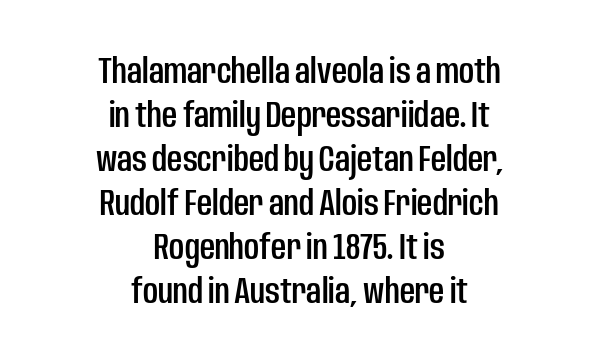
These lines stack symmetrically, like a column narrowing and widening about its center. Nobody drew a line under any word here. No italicization has been applied; the sample stays upright. The type is set solid horizontally, with unmodified tracking.
